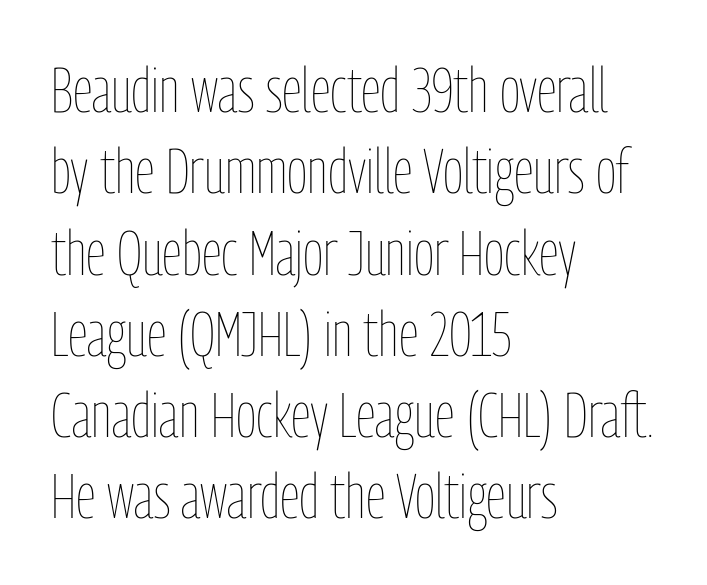
This is roman type, the default non-slanted kind. Varying glyph widths throughout — classic text-font behaviour. Is the block centered? No — it sits flush against the left margin. Heft: none added — not bold.
